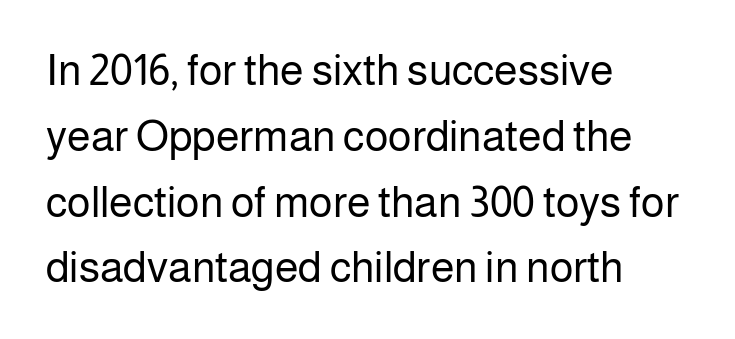
Classification — sans serif. Proportional: the letters do not fall into vertical columns. How would I describe the line gaps? Plain and ordinary. The face used here is rendered with its standard letterfit.
